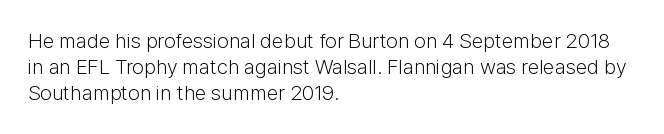
The image shows 21 px text type, upright; set left-aligned, line spacing 1.23x, normal letter spacing, not underlined.
